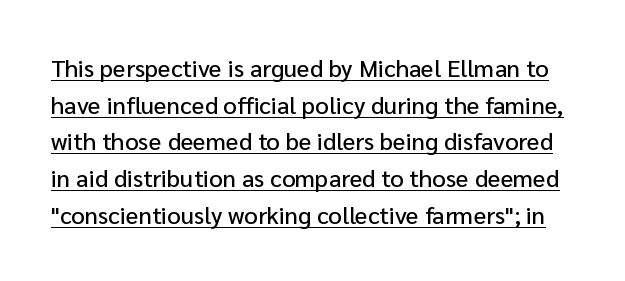
The letters sit at their default tracking, neither squeezed nor spread. The rows are spaced the way most documents space them. A roman cut, with each character standing at attention. Caption: lettering with a line underneath.
